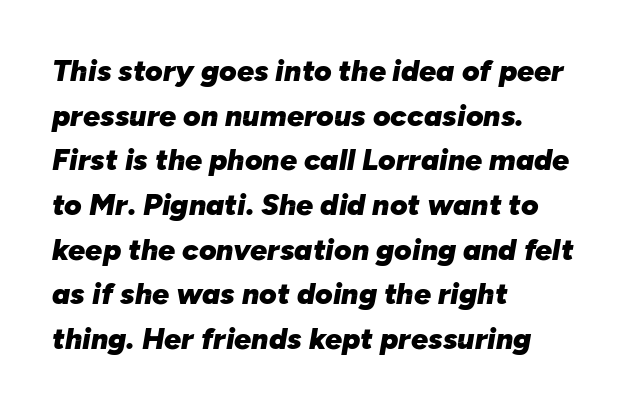
Q: Is the text bold? A: Yes.
Q: Is the text italic (slanted)? A: Yes, it leans right by about 10 degrees.
Q: Is the text underlined? A: No.
Q: How is the paragraph aligned? A: Left-aligned.
Q: Is the spacing between letters normal or unusually wide? A: Normal.
Q: Is the spacing between lines tight, normal or loose? A: Normal.
Q: Width (condensed, normal, or wide)? A: Normal.
Q: Stroke contrast? A: Low.
Q: x-height? A: Medium.
Q: Monospaced? A: No.
